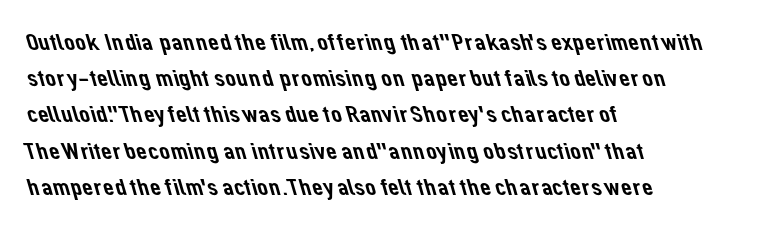
The image shows 24 px text type; set left-aligned, normal line spacing (1.51x), normal letter spacing, not underlined.
